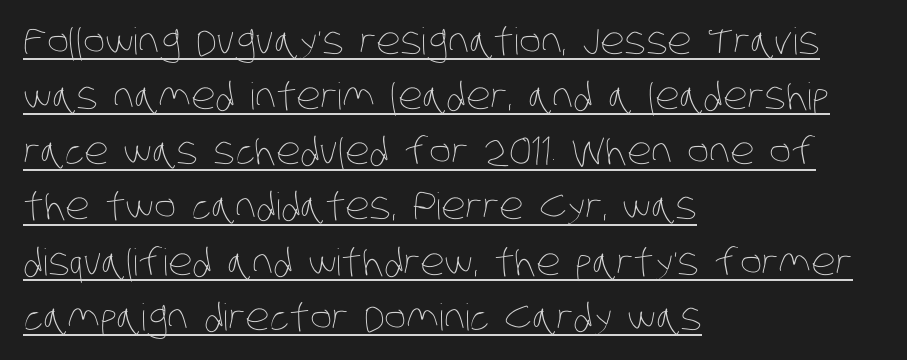
Reading down the block, your eye returns to a fixed left position each line. Caption: lettering with a line underneath. The letters sit at their default tracking, neither squeezed nor spread. The rows are spaced the way most documents space them. The typeface has the unassuming heft of standard copy or less. Looks like regular typesetting: each glyph gets only the width it needs.
